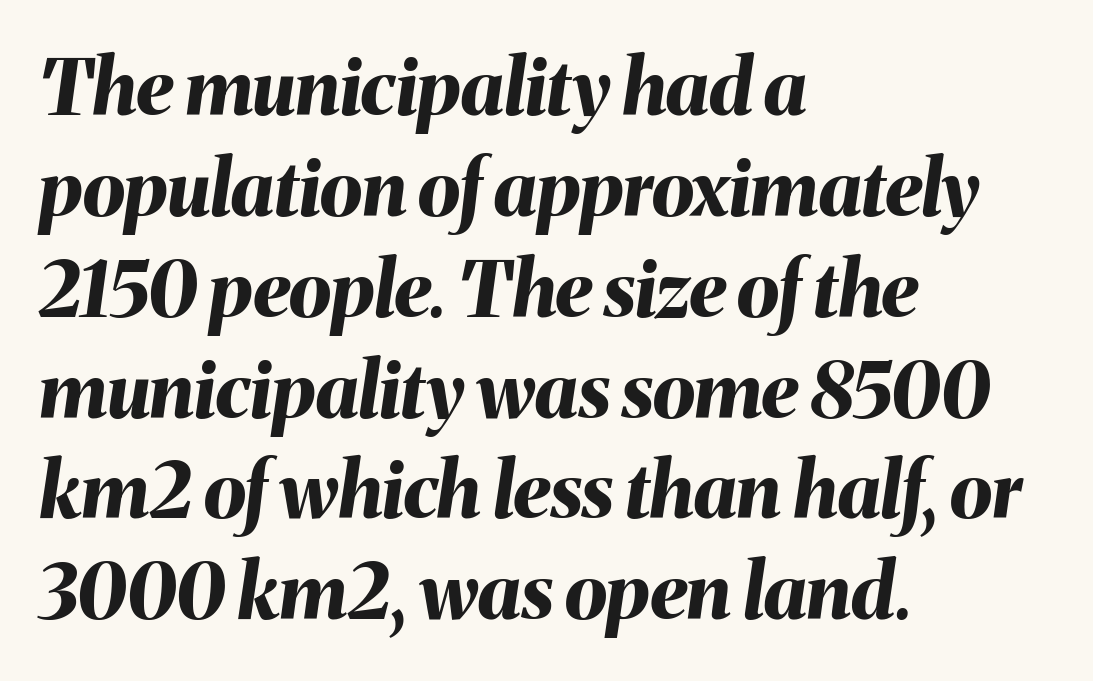
Q: Is the text bold? A: Yes.
Q: Is the text italic (slanted)? A: Yes, it leans right by about 8 degrees.
Q: Is the text underlined? A: No.
Q: How is the paragraph aligned? A: Left-aligned.
Q: Is the spacing between letters normal or unusually wide? A: Normal.
Q: Is the spacing between lines tight, normal or loose? A: Normal.
Q: Width (condensed, normal, or wide)? A: Normal.
Q: Stroke contrast? A: Medium.
Q: x-height? A: Medium.
Q: Monospaced? A: No.
